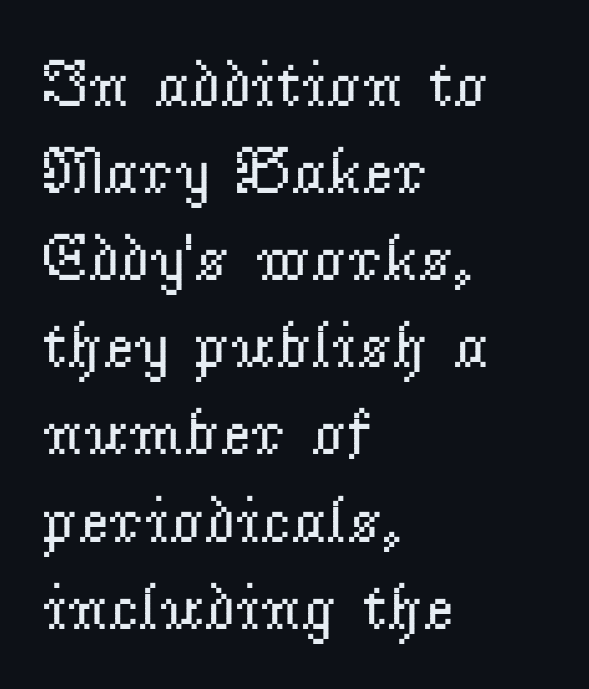
Students, observe: this is what conventionally led text looks like. This sample has the flowing, uneven cadence of proportional lettering. Honestly, the letter spacing is just normal — you wouldn't notice it. All the whitespace from short lines collects on the right. Summary of weight: not heavy and not bold. Rule under the text: the space is simply empty.
